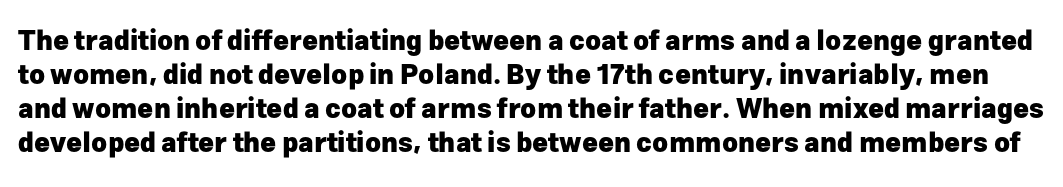
Q: Is the text bold? A: Yes.
Q: Is the text italic (slanted)? A: No, it is upright.
Q: Is the text underlined? A: No.
Q: Is the spacing between letters normal or unusually wide? A: Normal.
Q: Is the spacing between lines tight, normal or loose? A: Normal.
